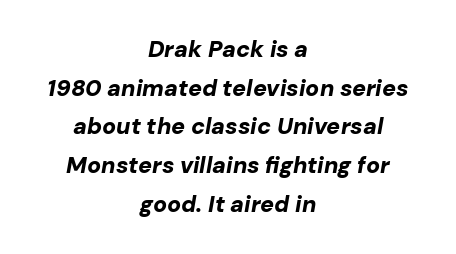
The image shows 23 px bold type, italic (leaning right); set centered, normal line spacing (1.68x), normal letter spacing, not underlined.
